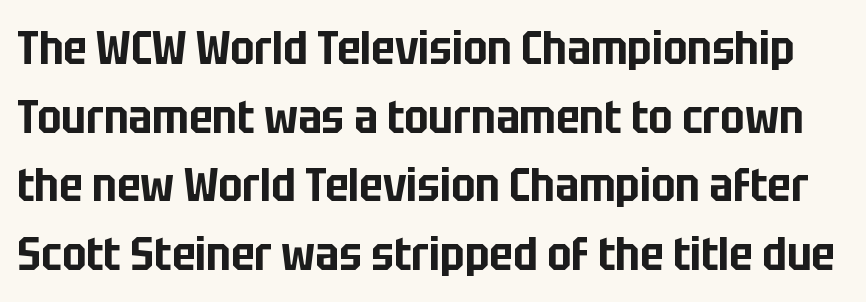
Q: Is the text italic (slanted)? A: No, it is upright.
Q: Is the typeface a serif or a sans-serif typeface? A: Sans-serif.
Q: Is the text underlined? A: No.
Q: Is the spacing between letters normal or unusually wide? A: Normal.
Q: Is the spacing between lines tight, normal or loose? A: Normal.
Q: Width (condensed, normal, or wide)? A: Condensed.
Q: Stroke contrast? A: Low.
Q: x-height? A: Large.
Q: Monospaced? A: No.
